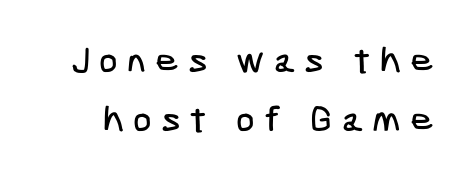
{"serif": "no", "width": "condensed", "stroke_contrast": "low", "x_height": "medium", "underline": "no", "line_spacing": "normal", "line_spacing_ratio": 1.59, "letter_spacing": "wide", "letter_spacing_em": 0.24, "glyph_px": 37}
